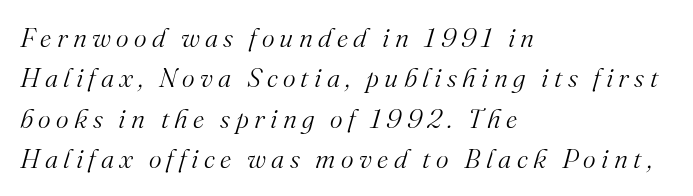
Q: Is the text bold? A: No.
Q: Is the text italic (slanted)? A: Yes, it leans right by about 16 degrees.
Q: Is the text underlined? A: No.
Q: How is the paragraph aligned? A: Left-aligned.
Q: Is the spacing between letters normal or unusually wide? A: Unusually wide.
Q: Is the spacing between lines tight, normal or loose? A: Normal.
